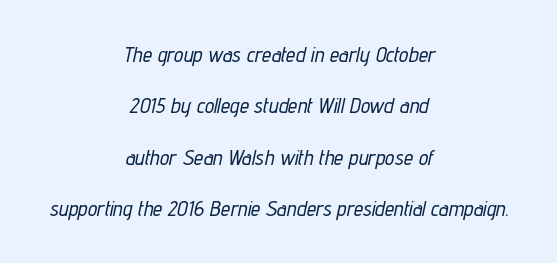
The image shows 21 px text type, italic (leaning right); set centered, loose line spacing (2.45x), normal letter spacing, not underlined.
